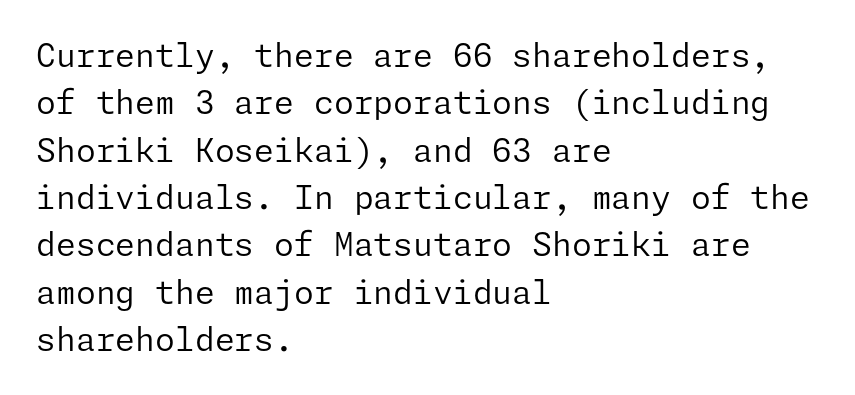
The image shows 32 px regular-weight sans-serif type, upright; set left-aligned, normal line spacing (1.48x), normal letter spacing, not underlined; low stroke contrast and a medium x-height.
